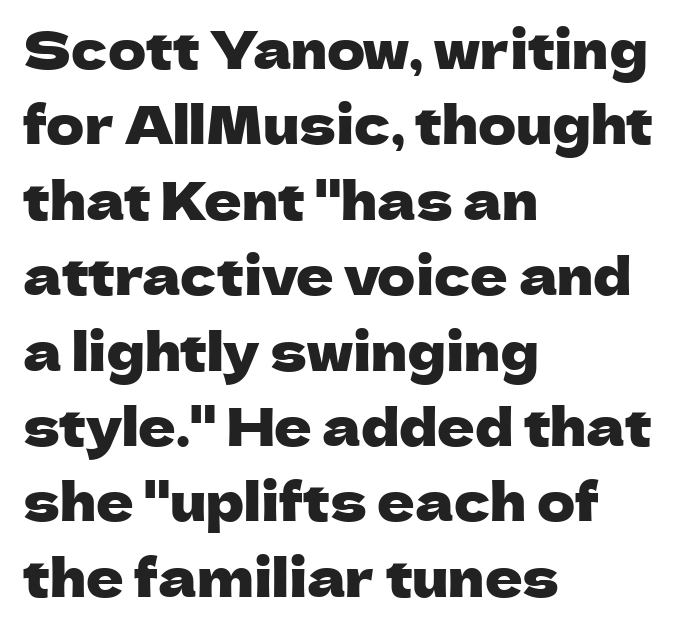
{"serif": "no", "italic": "no", "width": "normal", "stroke_contrast": "low", "x_height": "medium", "monospaced": "no", "underline": "no", "align": "left", "line_spacing": "normal", "line_spacing_ratio": 1.45, "letter_spacing": "normal", "letter_spacing_em": 0.0, "glyph_px": 52}
